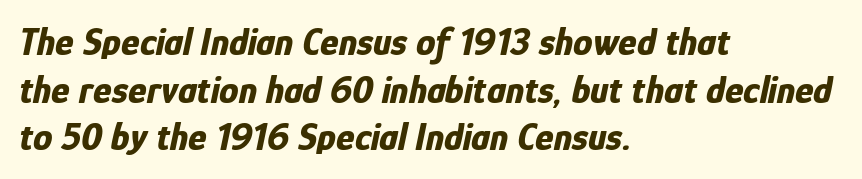
Q: Is the text bold? A: Yes.
Q: Is the text italic (slanted)? A: Yes, it leans right by about 12 degrees.
Q: Is the text underlined? A: No.
Q: How is the paragraph aligned? A: Left-aligned.
Q: Is the spacing between letters normal or unusually wide? A: Normal.
Q: Width (condensed, normal, or wide)? A: Condensed.
Q: Stroke contrast? A: Low.
Q: x-height? A: Medium.
Q: Monospaced? A: No.
